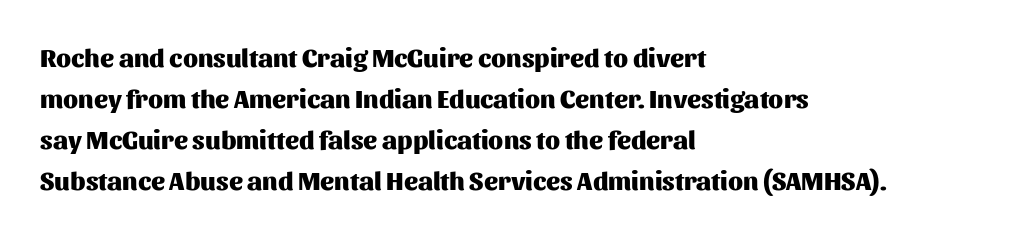
{"italic": "no", "bold": "yes", "underline": "no", "align": "left", "line_spacing": "normal", "line_spacing_ratio": 1.58, "letter_spacing": "normal", "letter_spacing_em": 0.0, "glyph_px": 26}
